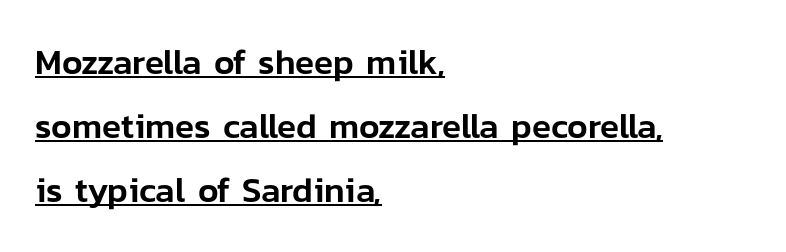
The image shows 35 px sans-serif type, upright; set left-aligned, line spacing 1.83x, normal letter spacing, underlined; low stroke contrast and a medium x-height.
